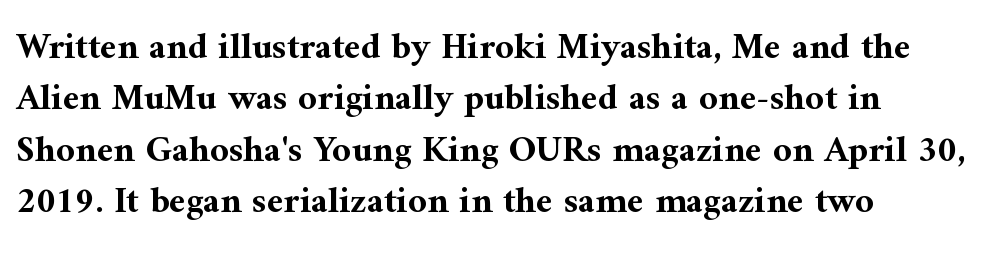
The image shows 37 px bold serif type, upright; set left-aligned, normal line spacing (1.39x), normal letter spacing, not underlined; medium stroke contrast and a medium x-height.
